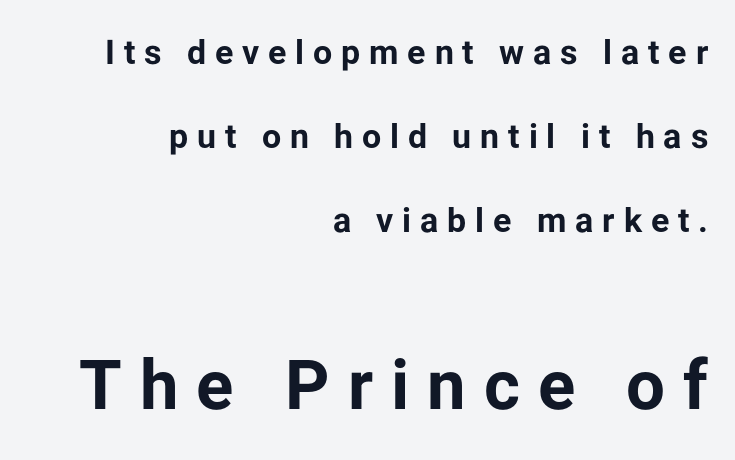
The image shows 69 px bold sans-serif type, upright; set right-aligned, loose line spacing (2.47x), unusually wide letter spacing (+0.26 em), not underlined; the second (bottom) block is 2.03x larger; low stroke contrast and a medium x-height.
